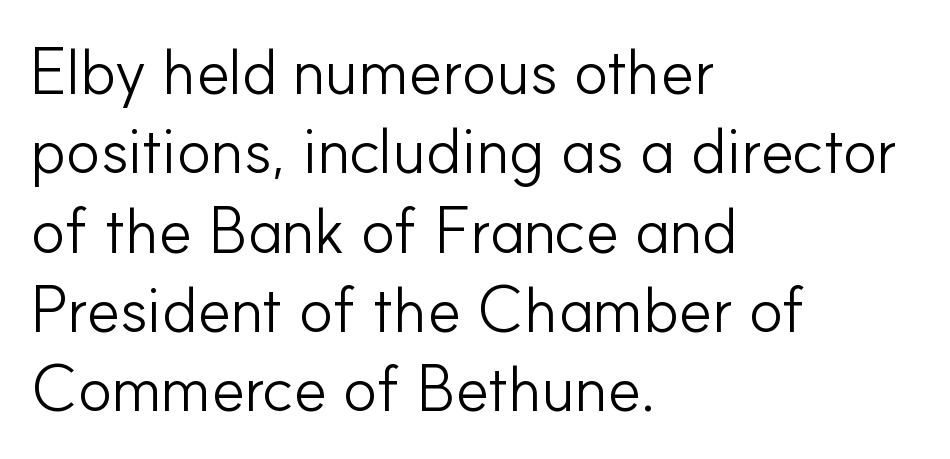
The image shows 64 px light sans-serif type, upright; set left-aligned, line spacing 1.24x, normal letter spacing, not underlined; low stroke contrast and a small x-height.
